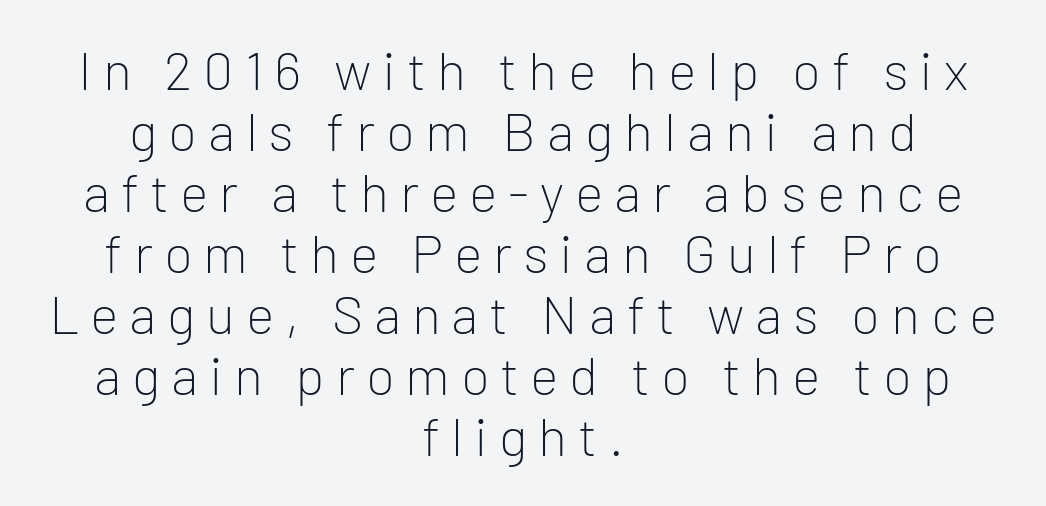
Q: Is the text bold? A: No.
Q: Is the text italic (slanted)? A: No, it is upright.
Q: Is the typeface a serif or a sans-serif typeface? A: Sans-serif.
Q: Is the text underlined? A: No.
Q: How is the paragraph aligned? A: Centered.
Q: Is the spacing between letters normal or unusually wide? A: Unusually wide.
Q: Is the spacing between lines tight, normal or loose? A: Tight.
Q: Width (condensed, normal, or wide)? A: Normal.
Q: Stroke contrast? A: Low.
Q: x-height? A: Medium.
Q: Monospaced? A: No.
